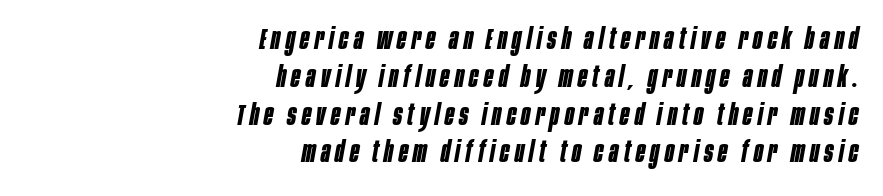
{"italic": "yes", "lean": "right", "slant_degrees": 10, "bold": "yes", "weight": "bold", "width": "condensed", "stroke_contrast": "low", "x_height": "large", "monospaced": "no", "underline": "no", "align": "right", "line_spacing": "normal", "line_spacing_ratio": 1.26, "glyph_px": 30}
